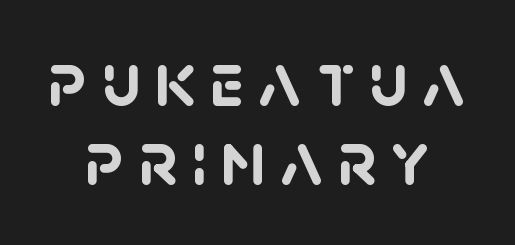
The baseline area is clear. Line spacing here is tight. A typesetter would label this face a sans. This sample has the flowing, uneven cadence of proportional lettering.
